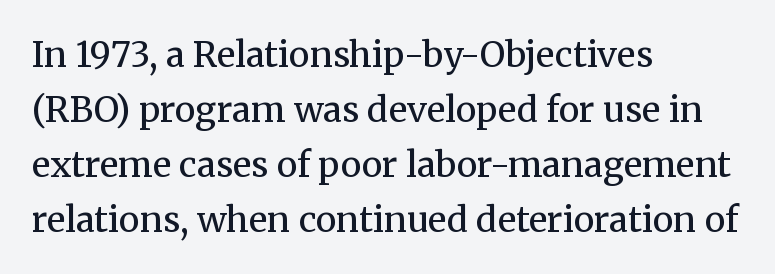
Q: Is the text bold? A: No.
Q: Is the text italic (slanted)? A: No, it is upright.
Q: Is the typeface a serif or a sans-serif typeface? A: Serif.
Q: Is the text underlined? A: No.
Q: How is the paragraph aligned? A: Left-aligned.
Q: Is the spacing between letters normal or unusually wide? A: Normal.
Q: Is the spacing between lines tight, normal or loose? A: Normal.
Q: Width (condensed, normal, or wide)? A: Normal.
Q: Stroke contrast? A: Medium.
Q: x-height? A: Medium.
Q: Monospaced? A: No.
